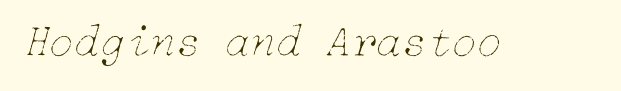
The image shows 46 px thin type, italic (leaning right); set normal letter spacing, not underlined; low stroke contrast and a medium x-height.
